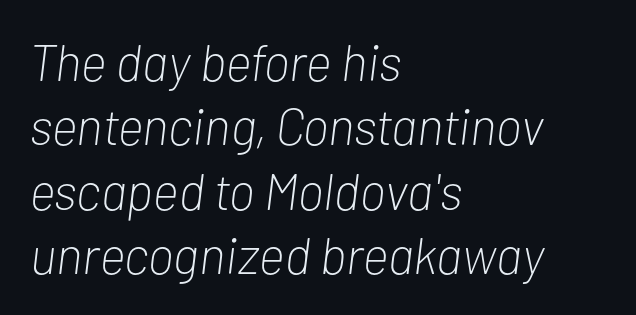
The image shows 51 px light, condensed type, italic (leaning right); set left-aligned, normal line spacing (1.26x), normal letter spacing, not underlined; low stroke contrast and a medium x-height.
